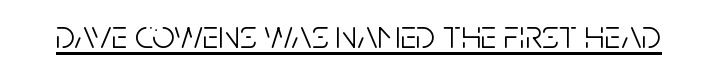
Q: Is the text bold? A: No.
Q: Is the text italic (slanted)? A: No, it is upright.
Q: Is the typeface a serif or a sans-serif typeface? A: Sans-serif.
Q: Is the text underlined? A: Yes.
Q: Is the spacing between letters normal or unusually wide? A: Normal.
Q: Width (condensed, normal, or wide)? A: Condensed.
Q: Stroke contrast? A: Low.
Q: x-height? A: Large.
Q: Monospaced? A: No.
